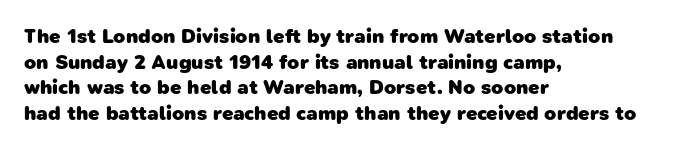
Check under the words: just untouched page. Each word holds together tightly as a unit, with standard inter-letter gaps. Its strokes are broad and dark, the hallmark of bold type. The designer left line spacing at the default. The passage is arranged the way most books set body copy — flush left.
